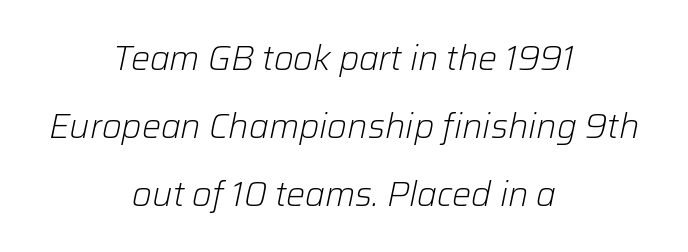
{"italic": "yes", "lean": "right", "slant_degrees": 12, "bold": "no", "weight": "light", "width": "normal", "stroke_contrast": "low", "x_height": "medium", "monospaced": "no", "underline": "no", "align": "center", "line_spacing": "loose", "line_spacing_ratio": 2.0, "letter_spacing": "normal", "letter_spacing_em": 0.0, "glyph_px": 34}
